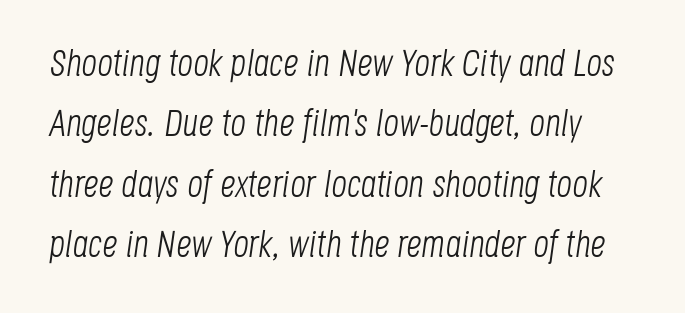
{"italic": "yes", "lean": "right", "slant_degrees": 8, "bold": "no", "weight": "light", "width": "condensed", "stroke_contrast": "low", "x_height": "large", "monospaced": "no", "underline": "no", "line_spacing": "normal", "line_spacing_ratio": 1.59, "letter_spacing": "normal", "letter_spacing_em": 0.0, "glyph_px": 38}
